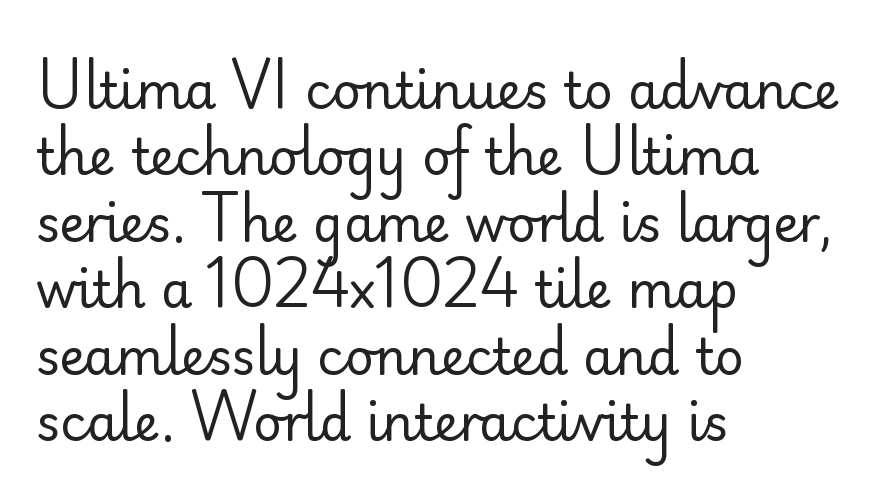
Q: Is the text bold? A: No.
Q: Is the text italic (slanted)? A: No, it is upright.
Q: Is the typeface a serif or a sans-serif typeface? A: Sans-serif.
Q: Is the text underlined? A: No.
Q: How is the paragraph aligned? A: Left-aligned.
Q: Is the spacing between letters normal or unusually wide? A: Normal.
Q: Is the spacing between lines tight, normal or loose? A: Normal.
Q: Width (condensed, normal, or wide)? A: Normal.
Q: Stroke contrast? A: Low.
Q: x-height? A: Small.
Q: Monospaced? A: No.
